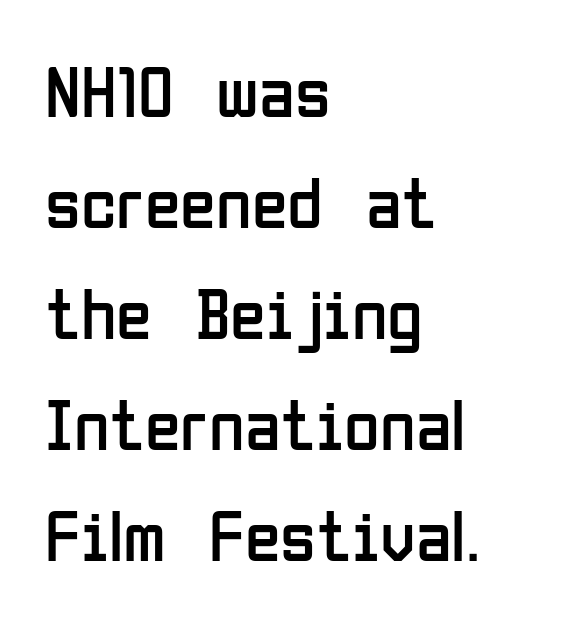
Each row of text sits above clean, open space. Characters follow at the spacing the type designer built in. This reads as an unemphasized weight, regular at the heaviest. This sample is left-justified, so line endings fall wherever the words run out.
